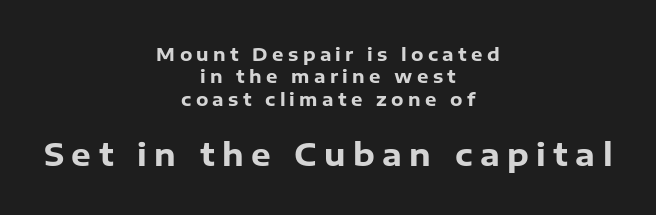
{"serif": "no", "italic": "no", "bold": "yes", "weight": "heavy", "width": "normal", "stroke_contrast": "low", "x_height": "medium", "monospaced": "no", "underline": "no", "align": "center", "line_spacing_ratio": 1.24, "letter_spacing": "wide", "letter_spacing_em": 0.24, "larger_block": "second", "size_ratio": 1.72, "glyph_px": 31}
